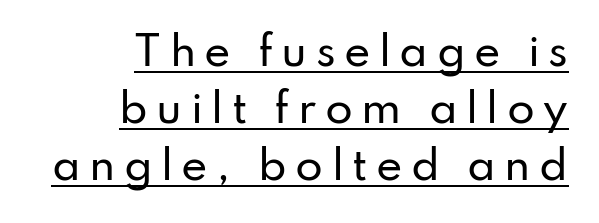
Q: Is the text italic (slanted)? A: No, it is upright.
Q: Is the typeface a serif or a sans-serif typeface? A: Sans-serif.
Q: Is the text underlined? A: Yes.
Q: How is the paragraph aligned? A: Right-aligned.
Q: Is the spacing between letters normal or unusually wide? A: Unusually wide.
Q: Is the spacing between lines tight, normal or loose? A: Normal.
Q: Width (condensed, normal, or wide)? A: Normal.
Q: Stroke contrast? A: Low.
Q: x-height? A: Small.
Q: Monospaced? A: No.
